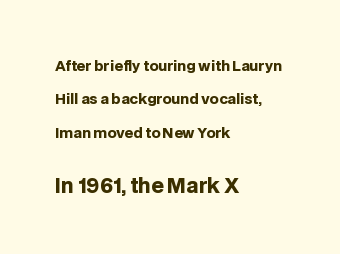
What weight is shown? A full bold with thick strokes. Compared with typical paragraphs, the rows here are farther apart. Short note: letters normally spaced. In CSS terms this would be text-align: left. Do the letters lean? They stand straight. Caption: upper text group reduced, lower text group enlarged.
